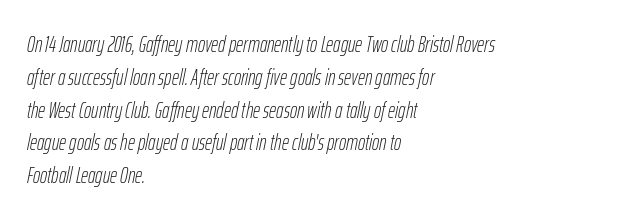
Q: Is the text bold? A: No.
Q: Is the text italic (slanted)? A: Yes, it leans right by about 12 degrees.
Q: Is the text underlined? A: No.
Q: How is the paragraph aligned? A: Left-aligned.
Q: Is the spacing between letters normal or unusually wide? A: Normal.
Q: Is the spacing between lines tight, normal or loose? A: Normal.
